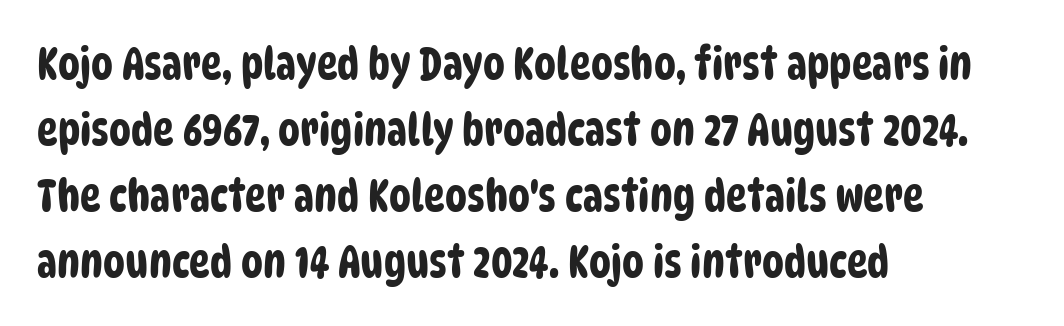
The image shows 44 px condensed sans-serif type; set left-aligned, normal line spacing (1.5x), normal letter spacing, not underlined; low stroke contrast and a large x-height.
